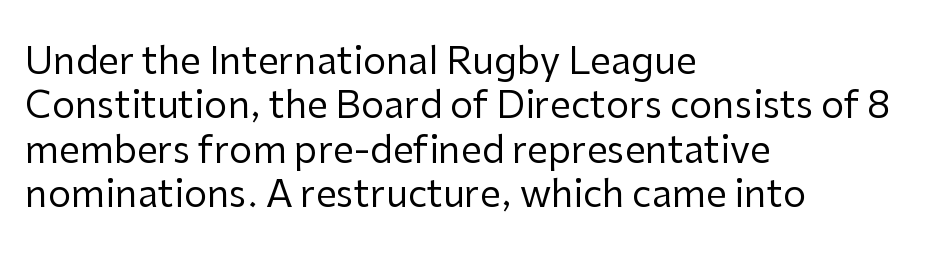
Typeset ragged right — the left edge is the straight one. The letters advance in unequal steps, a hallmark of proportional type. The font sits on the lighter half of the weight spectrum, regular included. Students, note that the glyphs here touch the page at normal intervals. The specimen omits any rule beneath the text block's lines.
